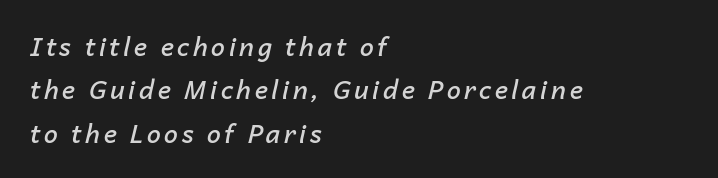
The image shows 25 px text type, italic (leaning right); set left-aligned, line spacing 1.74x, not underlined.
